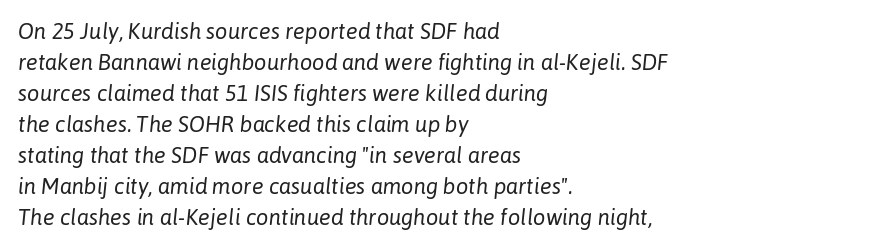
Short note: letters normally spaced. The space directly below the letters is spotless. The characters are drawn with everyday or finer stroke widths. In terms of leading, this rendering sits right in the middle. Italic? Definitely — the glyphs are oblique. Does the copy run flush right? No — it runs flush left.
